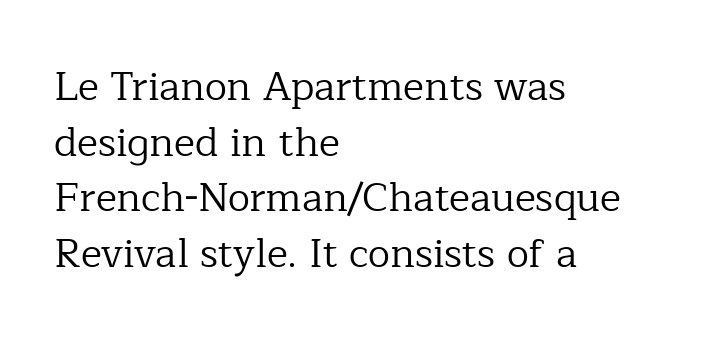
The image shows 40 px regular-weight serif type, upright; set left-aligned, normal line spacing (1.39x), normal letter spacing, not underlined; low stroke contrast and a medium x-height.
